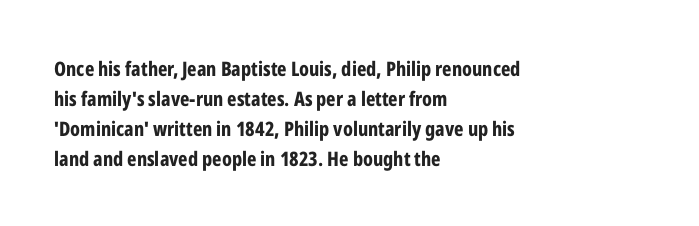
The image shows 20 px bold type, upright; set left-aligned, normal line spacing (1.5x), normal letter spacing, not underlined.
